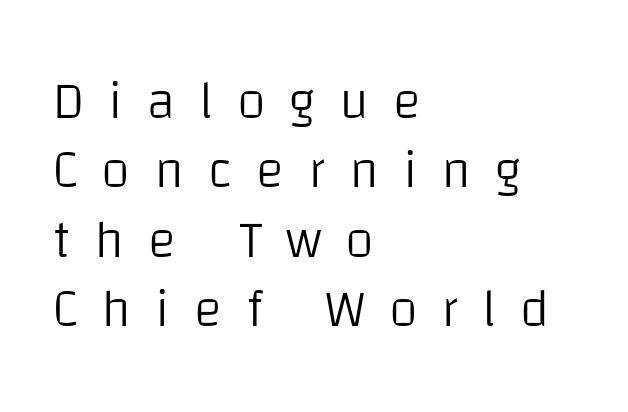
The image shows 53 px light sans-serif type, upright; set left-aligned, normal line spacing (1.31x), unusually wide letter spacing (+0.45 em), not underlined; low stroke contrast and a large x-height.
